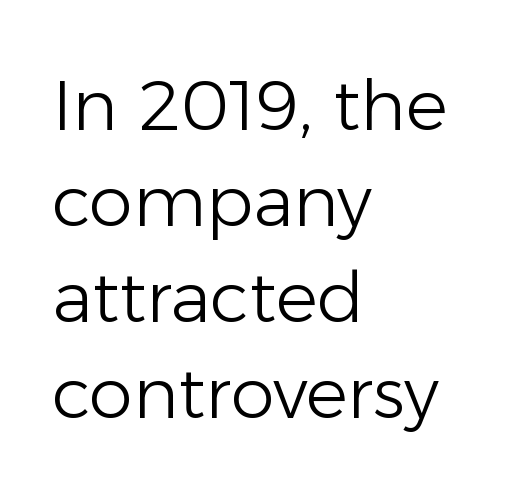
The image shows 70 px light sans-serif type, upright; set left-aligned, normal line spacing (1.37x), normal letter spacing, not underlined; low stroke contrast and a medium x-height.
